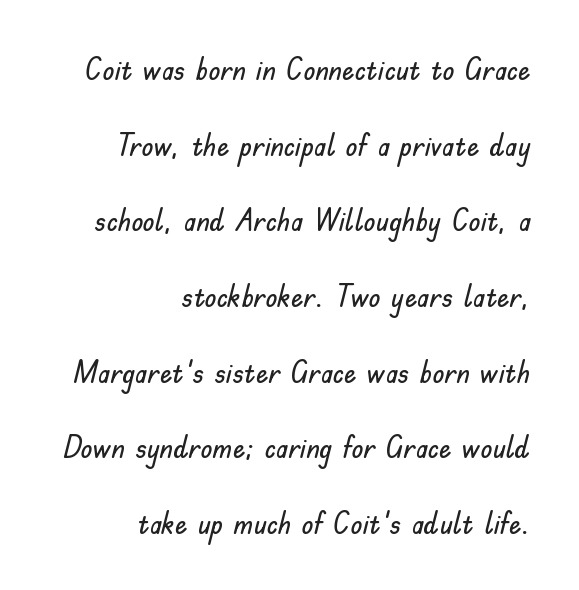
{"serif": "no", "width": "normal", "stroke_contrast": "low", "x_height": "small", "monospaced": "no", "underline": "no", "align": "right", "line_spacing": "loose", "line_spacing_ratio": 2.44, "letter_spacing": "normal", "letter_spacing_em": 0.0, "glyph_px": 31}
